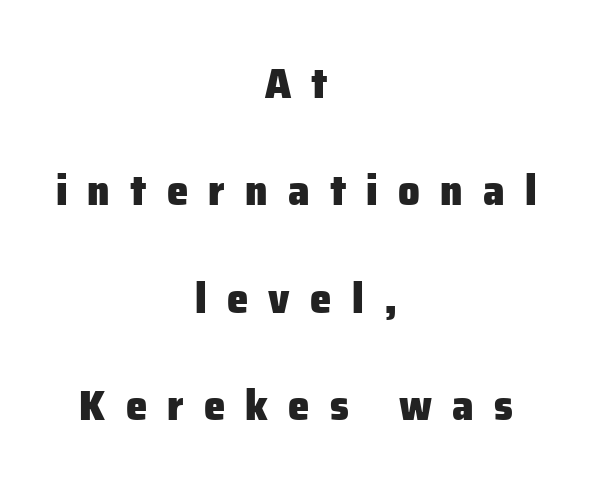
Honestly, the letter spacing is so wide it's the main thing you notice. A clean baseline with only descenders dipping below it. The rag falls on both sides of this text block equally. Looks like regular typesetting: each glyph gets only the width it needs. The letters carry no serifs — their stems end cleanly without finishing strokes.
